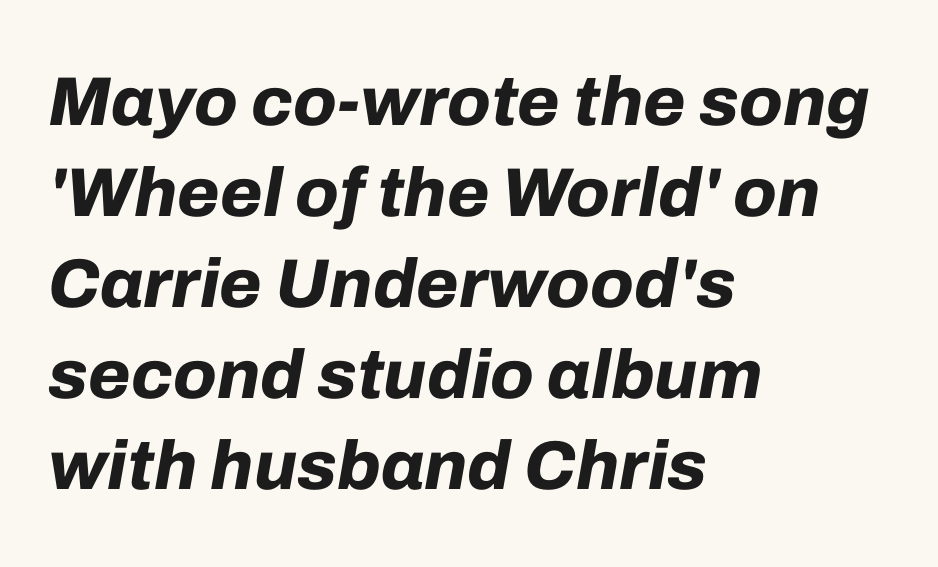
The image shows 69 px bold type, italic (leaning right); set left-aligned, normal line spacing (1.32x), normal letter spacing, not underlined; low stroke contrast and a medium x-height.
